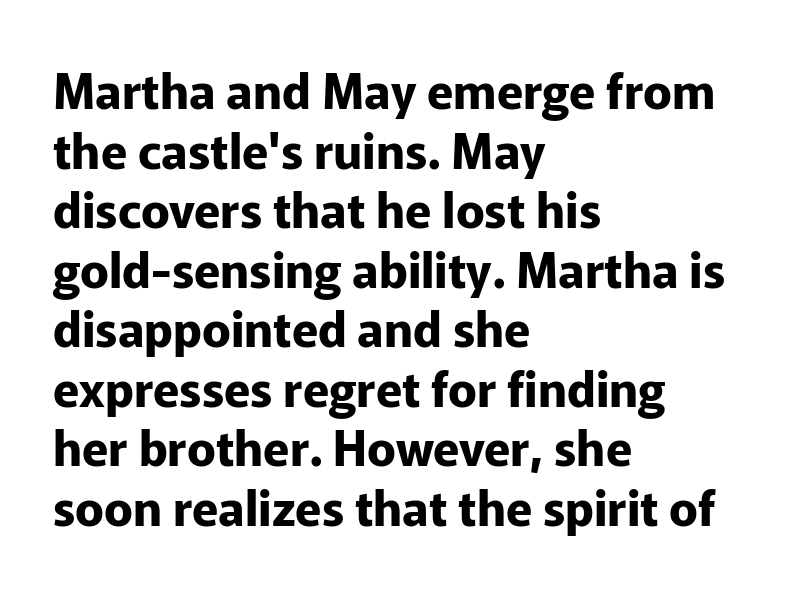
The image shows 48 px bold sans-serif type, upright; set left-aligned, line spacing 1.24x, normal letter spacing, not underlined; low stroke contrast and a medium x-height.
